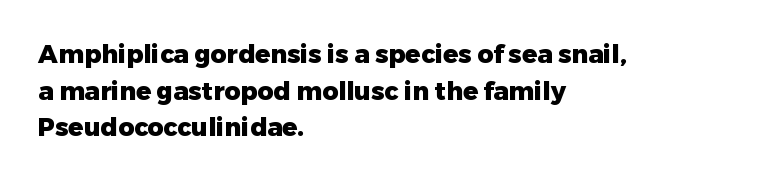
Compared with an ordinary text face, these strokes are far heavier — a full bold. Tall strokes in this sample are plumb rather than angled. Reading down the block, your eye returns to a fixed left position each line. The space directly below the letters is spotless. Leading matches the norm, producing a regular column. The type is set solid horizontally, with unmodified tracking.
